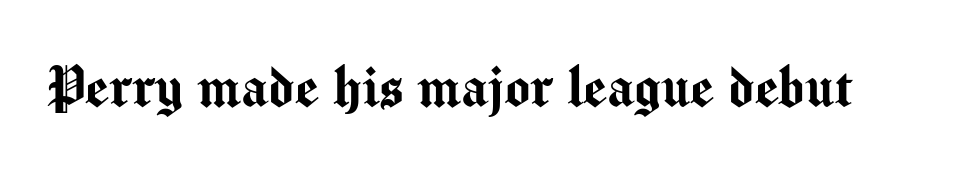
The image shows 67 px sans-serif type, upright; set normal letter spacing, not underlined; medium stroke contrast and a medium x-height.
